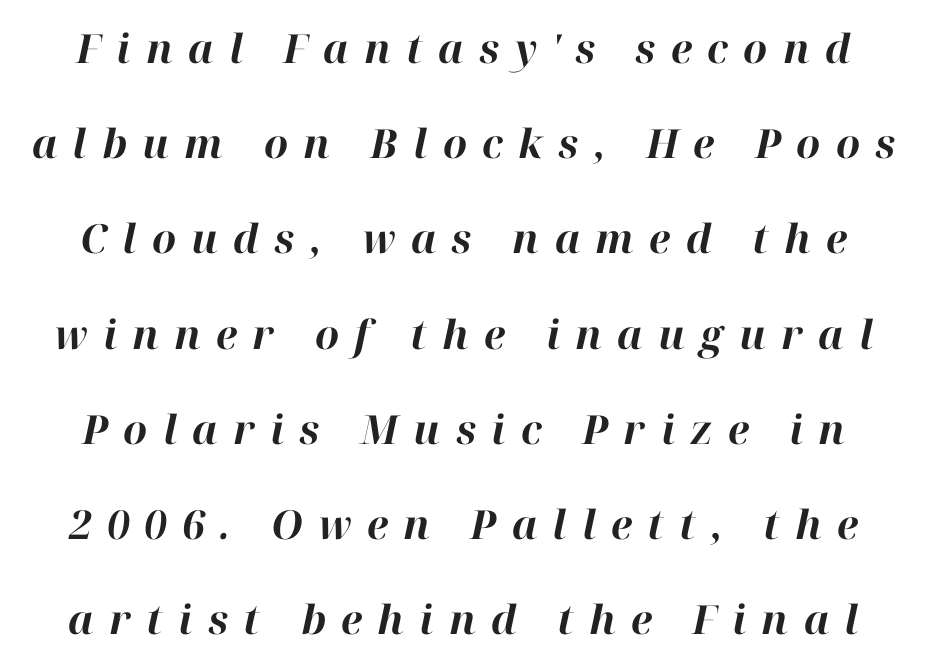
Character widths vary here, with narrow letters taking less room than wide ones. A clean baseline with only descenders dipping below it. What stands out about the letter spacing? Its width — letters are far apart. These lines were composed using italics. This sample trades compactness for vertical openness between lines. Its strokes are broad and dark, the hallmark of bold type.
